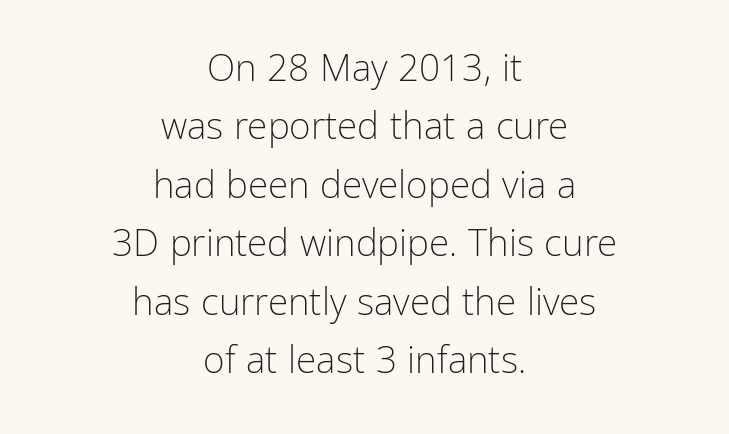
Designer's note — italics off, roman on. The rows are spaced the way most documents space them. This sample has the flowing, uneven cadence of proportional lettering. Weight: not bold — regular or lighter.
